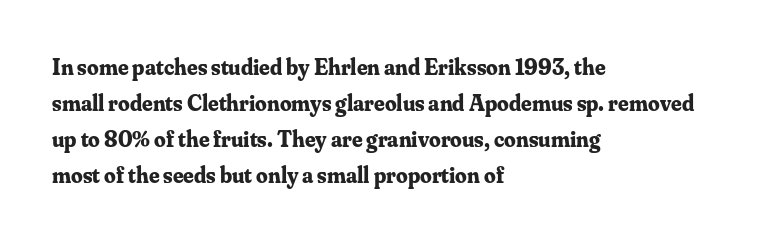
Q: Is the text bold? A: Yes.
Q: Is the text italic (slanted)? A: No, it is upright.
Q: Is the text underlined? A: No.
Q: How is the paragraph aligned? A: Left-aligned.
Q: Is the spacing between letters normal or unusually wide? A: Normal.
Q: Is the spacing between lines tight, normal or loose? A: Normal.
